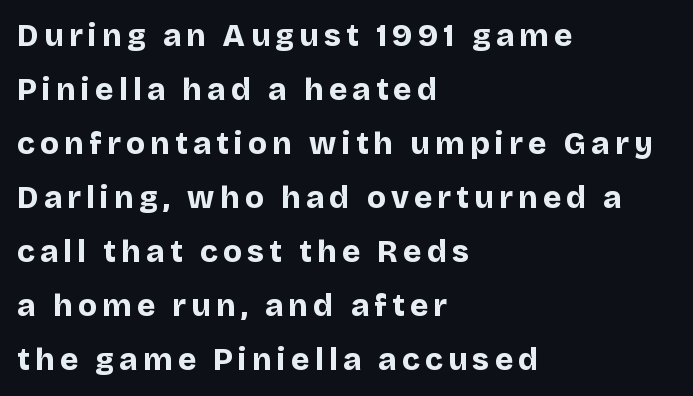
{"serif": "no", "italic": "no", "bold": "yes", "weight": "bold", "width": "normal", "stroke_contrast": "low", "x_height": "large", "monospaced": "no", "underline": "no", "align": "left", "line_spacing_ratio": 1.74, "glyph_px": 31}
